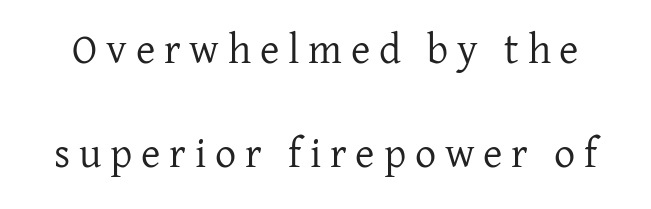
This is serif lettering, the kind often seen in printed books. Posture: vertical. The letters are spread apart with noticeably loose tracking. Type without underlining. The rendering uses natural spacing where letterforms have individual widths. Successive baselines arrive slowly, with a big drop between each.
